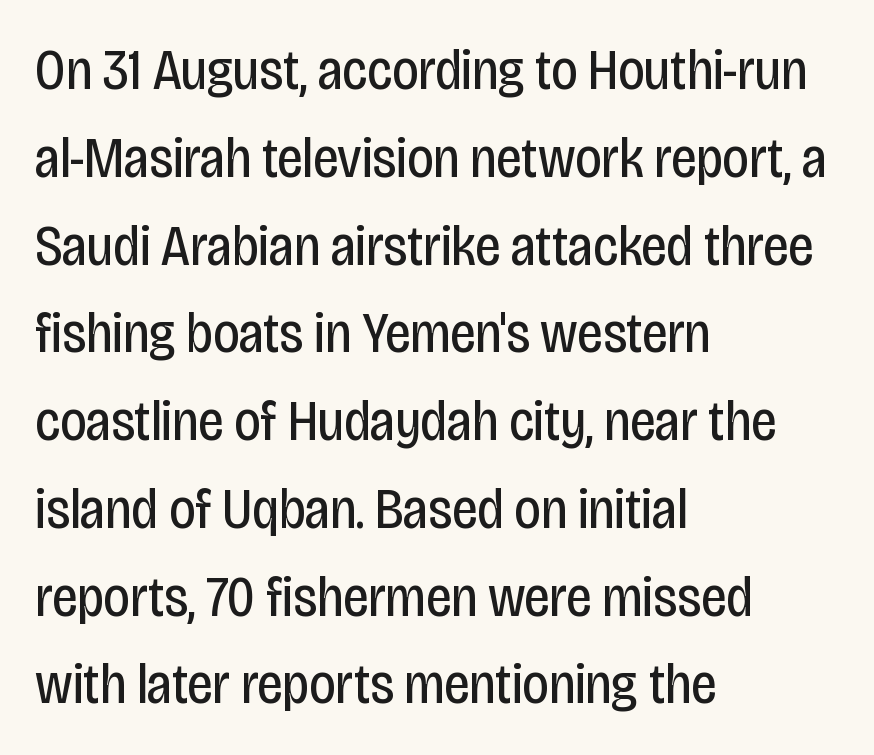
{"serif": "no", "italic": "no", "bold": "no", "weight": "regular", "width": "condensed", "stroke_contrast": "low", "x_height": "large", "monospaced": "no", "underline": "no", "align": "left", "line_spacing": "normal", "line_spacing_ratio": 1.54, "letter_spacing": "normal", "letter_spacing_em": 0.0, "glyph_px": 57}
